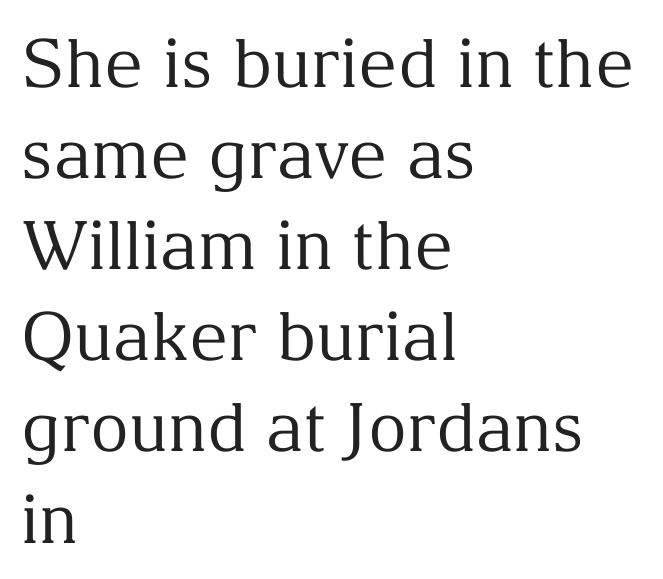
Q: Is the text bold? A: No.
Q: Is the text italic (slanted)? A: No, it is upright.
Q: Is the typeface a serif or a sans-serif typeface? A: Serif.
Q: Is the text underlined? A: No.
Q: How is the paragraph aligned? A: Left-aligned.
Q: Is the spacing between letters normal or unusually wide? A: Normal.
Q: Is the spacing between lines tight, normal or loose? A: Normal.
Q: Width (condensed, normal, or wide)? A: Normal.
Q: Stroke contrast? A: Medium.
Q: x-height? A: Medium.
Q: Monospaced? A: No.
